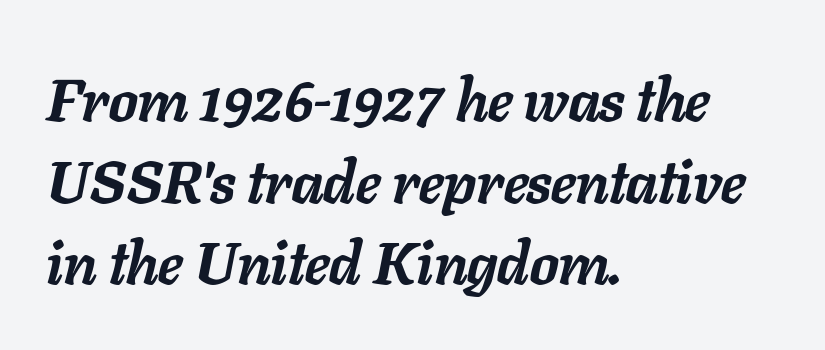
{"italic": "yes", "lean": "right", "slant_degrees": 11, "bold": "yes", "weight": "semibold", "width": "normal", "stroke_contrast": "low", "x_height": "medium", "monospaced": "no", "underline": "no", "align": "left", "line_spacing": "normal", "line_spacing_ratio": 1.36, "letter_spacing": "normal", "letter_spacing_em": 0.0, "glyph_px": 60}
